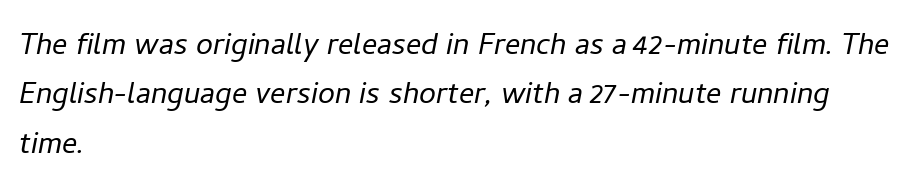
{"italic": "yes", "lean": "right", "slant_degrees": 11, "bold": "no", "weight": "light", "width": "normal", "stroke_contrast": "low", "x_height": "medium", "monospaced": "no", "underline": "no", "align": "left", "line_spacing": "normal", "line_spacing_ratio": 1.3, "letter_spacing": "normal", "letter_spacing_em": 0.0, "glyph_px": 38}
